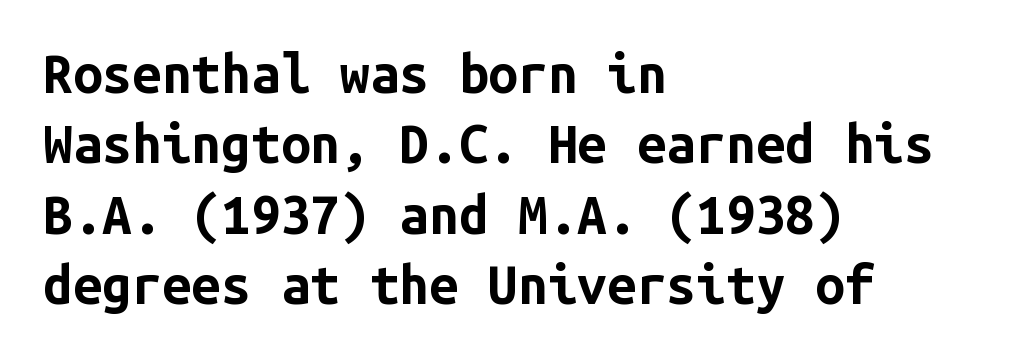
Q: Is the text bold? A: Yes.
Q: Is the text italic (slanted)? A: No, it is upright.
Q: Is the typeface a serif or a sans-serif typeface? A: Sans-serif.
Q: Is the text underlined? A: No.
Q: How is the paragraph aligned? A: Left-aligned.
Q: Is the spacing between letters normal or unusually wide? A: Normal.
Q: Is the spacing between lines tight, normal or loose? A: Normal.
Q: Width (condensed, normal, or wide)? A: Normal.
Q: Stroke contrast? A: Low.
Q: x-height? A: Medium.
Q: Monospaced? A: Yes.
